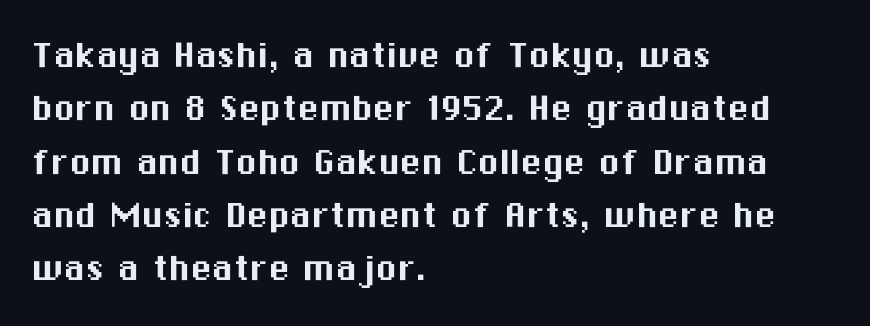
Q: Is the text italic (slanted)? A: No, it is upright.
Q: Is the typeface a serif or a sans-serif typeface? A: Sans-serif.
Q: Is the text underlined? A: No.
Q: How is the paragraph aligned? A: Left-aligned.
Q: Is the spacing between letters normal or unusually wide? A: Normal.
Q: Width (condensed, normal, or wide)? A: Normal.
Q: Stroke contrast? A: Medium.
Q: x-height? A: Medium.
Q: Monospaced? A: No.
